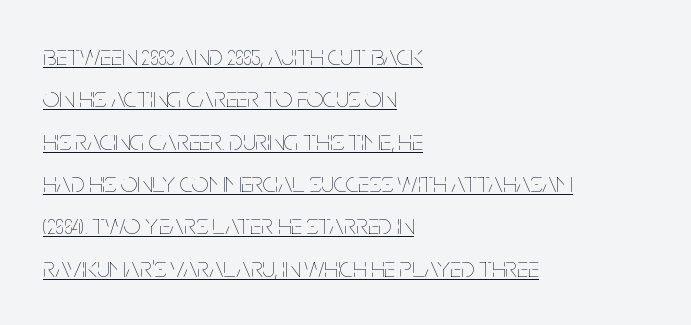
{"italic": "no", "bold": "no", "weight": "thin", "width": "condensed", "stroke_contrast": "low", "x_height": "large", "monospaced": "no", "underline": "yes", "align": "left", "line_spacing": "normal", "line_spacing_ratio": 1.46, "letter_spacing": "normal", "letter_spacing_em": 0.0, "glyph_px": 29}
